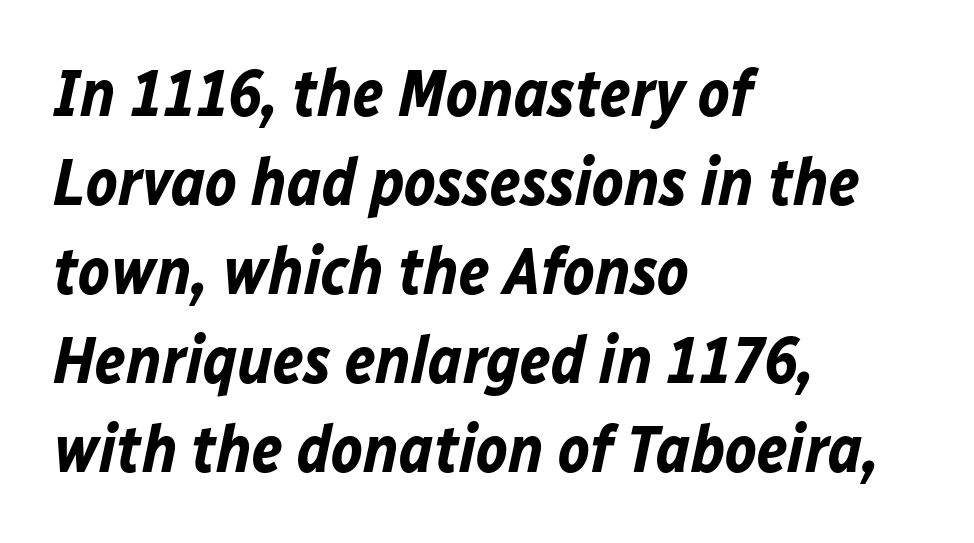
{"italic": "yes", "lean": "right", "slant_degrees": 12, "bold": "yes", "weight": "bold", "width": "normal", "stroke_contrast": "low", "x_height": "medium", "monospaced": "no", "underline": "no", "align": "left", "line_spacing": "normal", "line_spacing_ratio": 1.35, "letter_spacing": "normal", "letter_spacing_em": 0.0, "glyph_px": 66}
